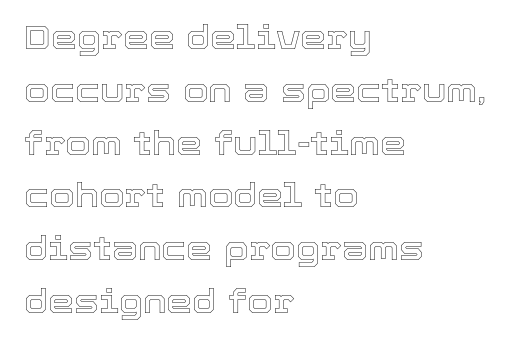
{"italic": "no", "width": "normal", "x_height": "medium", "monospaced": "no", "underline": "no", "align": "left", "line_spacing": "normal", "line_spacing_ratio": 1.6, "letter_spacing": "normal", "letter_spacing_em": 0.0, "glyph_px": 33}
